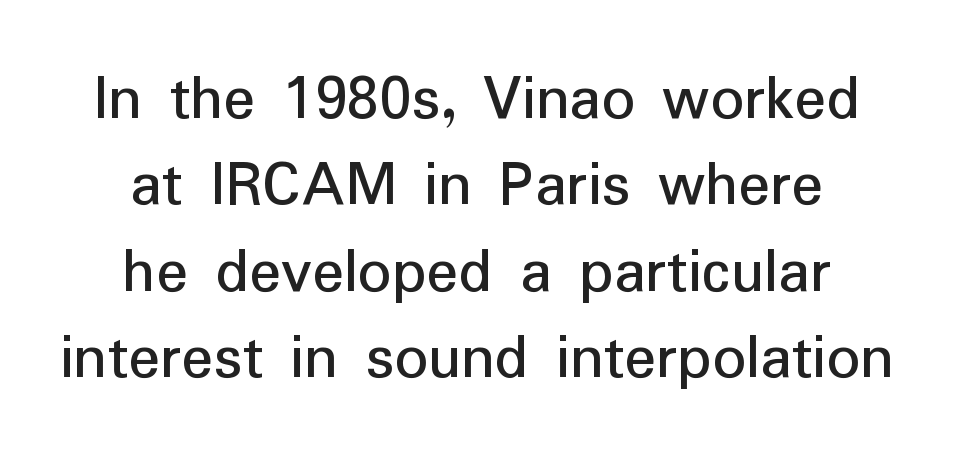
Descender tails drop into unmarked territory. The gaps between neighbouring characters are ordinary and unremarkable. Looks like regular typesetting: each glyph gets only the width it needs. Interline gaps are of average width in this sample. I'd call this a sans setting — the letters go barefoot. Alignment: centered.
